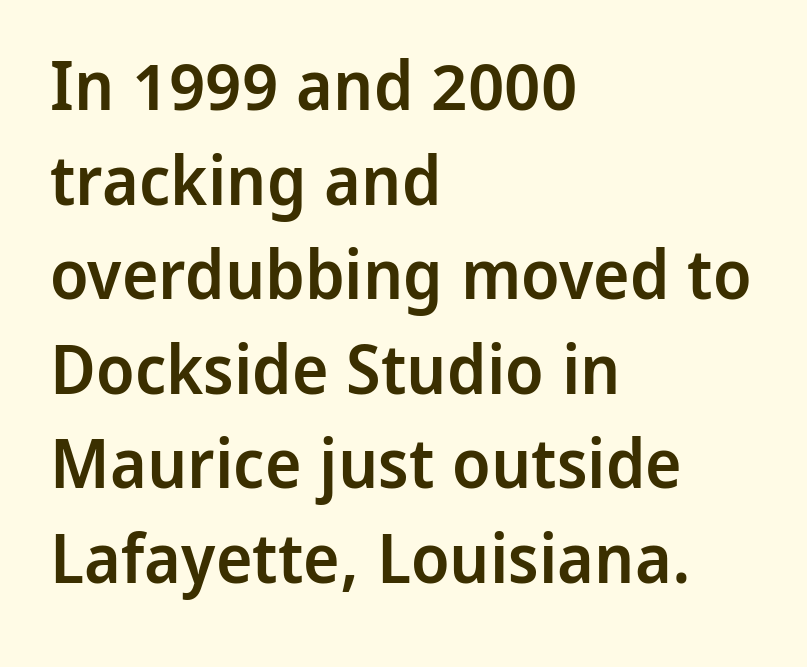
{"serif": "no", "italic": "no", "bold": "semi", "weight": "semibold", "width": "normal", "stroke_contrast": "low", "x_height": "medium", "monospaced": "no", "underline": "no", "align": "left", "line_spacing": "normal", "line_spacing_ratio": 1.37, "letter_spacing": "normal", "letter_spacing_em": 0.0, "glyph_px": 69}
